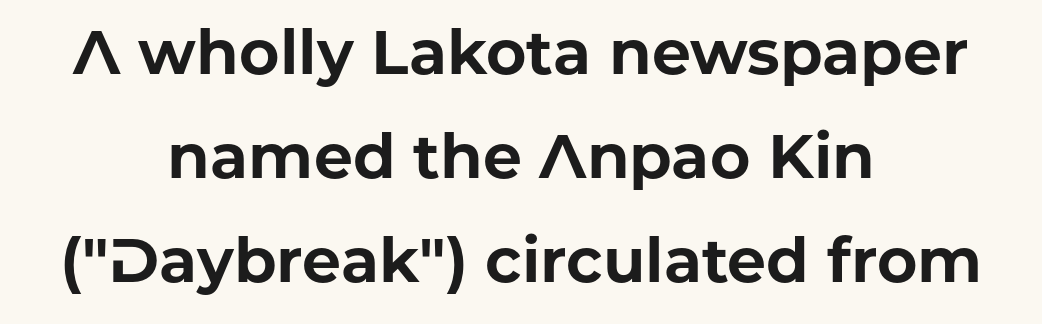
{"serif": "no", "italic": "no", "bold": "yes", "weight": "bold", "width": "normal", "stroke_contrast": "low", "x_height": "medium", "monospaced": "no", "underline": "no", "align": "center", "line_spacing": "normal", "line_spacing_ratio": 1.68, "letter_spacing": "normal", "letter_spacing_em": 0.0, "glyph_px": 62}
